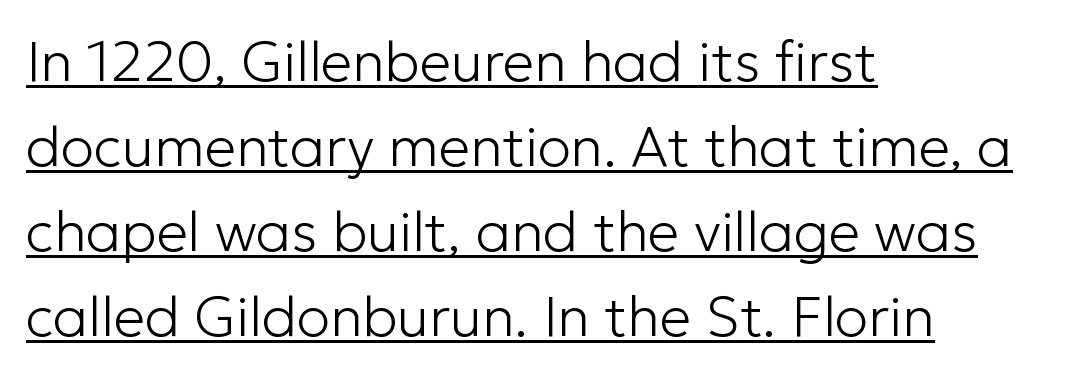
Ink coverage per letter is moderate at most. In CSS terms this would be text-align: left. Does the leading feel generous? No, just average. Proportional: the letters do not fall into vertical columns. You can tell it's not italic because the verticals are truly vertical.
